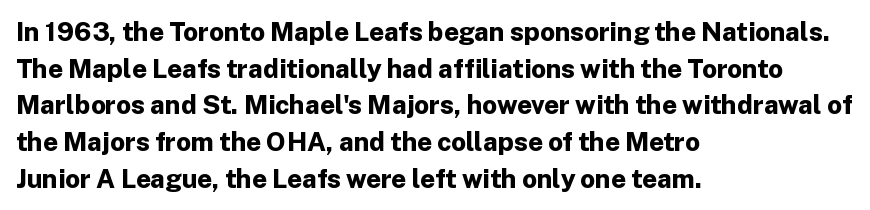
{"italic": "no", "bold": "yes", "underline": "no", "align": "left", "line_spacing": "normal", "line_spacing_ratio": 1.41, "letter_spacing": "normal", "letter_spacing_em": 0.0, "glyph_px": 26}
